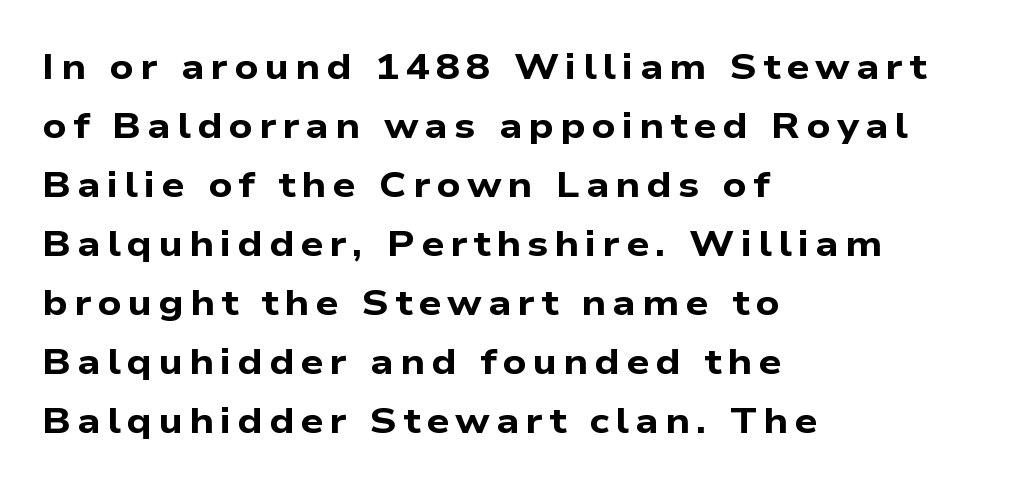
The image shows 36 px bold, wide sans-serif type; set left-aligned, normal line spacing (1.64x), not underlined; low stroke contrast and a medium x-height.
